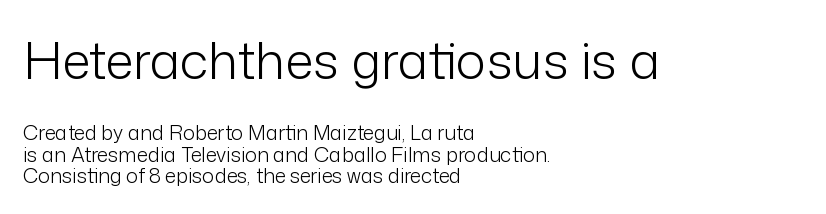
Q: Is the text bold? A: No.
Q: Is the text italic (slanted)? A: No, it is upright.
Q: Is the typeface a serif or a sans-serif typeface? A: Sans-serif.
Q: Is the text underlined? A: No.
Q: How is the paragraph aligned? A: Left-aligned.
Q: Is the spacing between letters normal or unusually wide? A: Normal.
Q: Is the spacing between lines tight, normal or loose? A: Tight.
Q: Which block of text is set in a larger size, the first (top) or the second (bottom)? A: The first (top) one.
Q: Width (condensed, normal, or wide)? A: Normal.
Q: Stroke contrast? A: Low.
Q: x-height? A: Medium.
Q: Monospaced? A: No.
